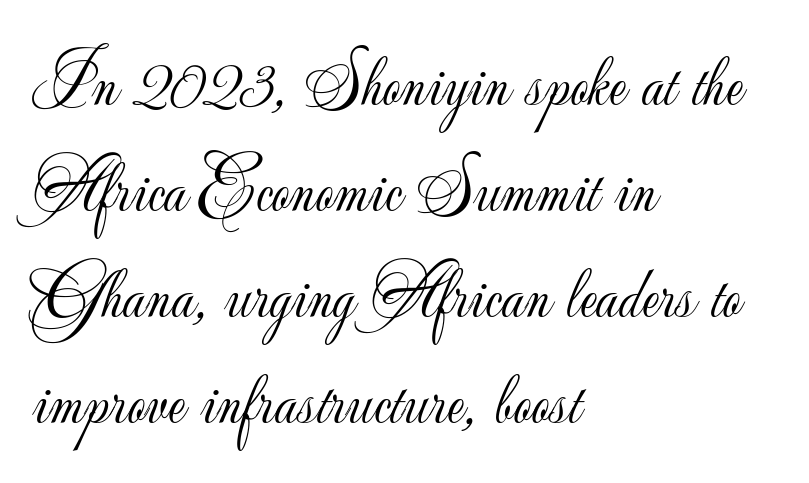
{"serif": "no", "bold": "no", "weight": "light", "width": "normal", "stroke_contrast": "low", "x_height": "small", "monospaced": "no", "underline": "no", "align": "left", "line_spacing": "normal", "line_spacing_ratio": 1.47, "letter_spacing": "normal", "letter_spacing_em": 0.0, "glyph_px": 72}
